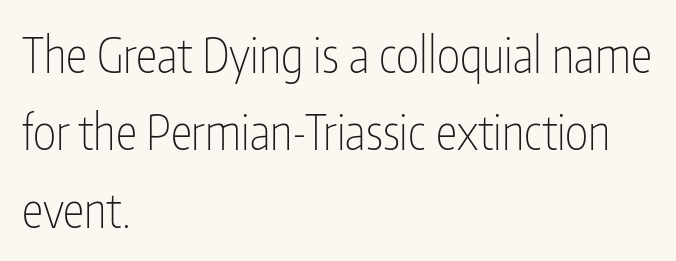
Q: Is the text bold? A: No.
Q: Is the text italic (slanted)? A: No, it is upright.
Q: Is the typeface a serif or a sans-serif typeface? A: Sans-serif.
Q: Is the text underlined? A: No.
Q: How is the paragraph aligned? A: Left-aligned.
Q: Is the spacing between letters normal or unusually wide? A: Normal.
Q: Is the spacing between lines tight, normal or loose? A: Normal.
Q: Width (condensed, normal, or wide)? A: Condensed.
Q: Stroke contrast? A: Low.
Q: x-height? A: Medium.
Q: Monospaced? A: No.
